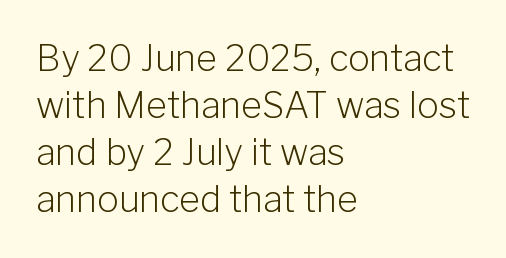
{"serif": "no", "italic": "no", "bold": "no", "weight": "light", "width": "normal", "stroke_contrast": "low", "x_height": "medium", "monospaced": "no", "underline": "no", "align": "left", "line_spacing": "normal", "line_spacing_ratio": 1.31, "letter_spacing": "normal", "letter_spacing_em": 0.0, "glyph_px": 36}
